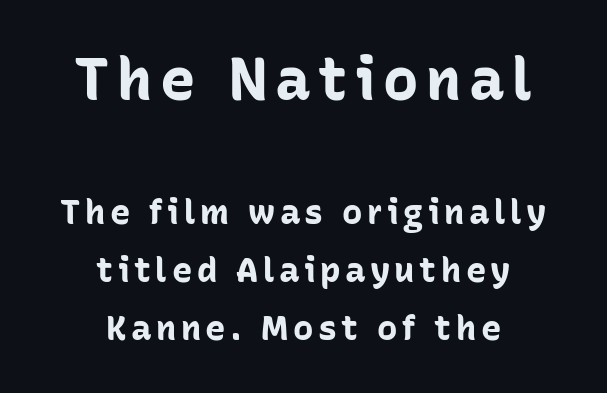
{"serif": "no", "italic": "no", "bold": "yes", "weight": "bold", "width": "normal", "stroke_contrast": "low", "x_height": "medium", "monospaced": "no", "underline": "no", "align": "center", "line_spacing_ratio": 1.71, "larger_block": "first", "size_ratio": 1.74, "glyph_px": 59}
